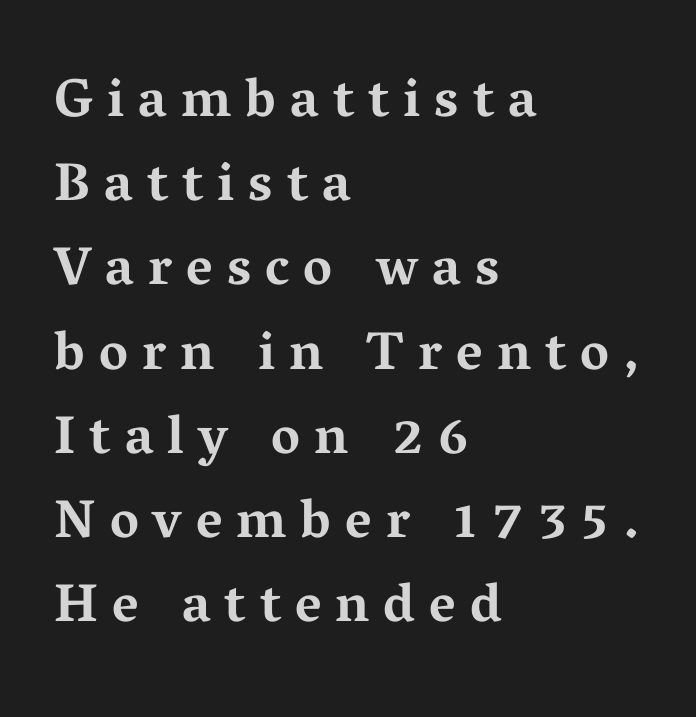
{"serif": "yes", "italic": "no", "bold": "yes", "weight": "bold", "width": "wide", "stroke_contrast": "medium", "x_height": "medium", "monospaced": "no", "underline": "no", "align": "left", "line_spacing": "normal", "line_spacing_ratio": 1.56, "letter_spacing": "wide", "letter_spacing_em": 0.26, "glyph_px": 54}
